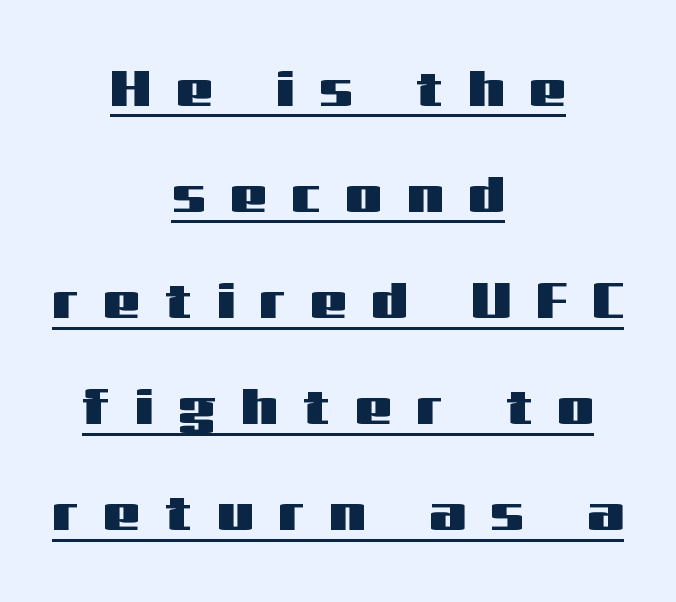
Q: Is the text italic (slanted)? A: No, it is upright.
Q: Is the typeface a serif or a sans-serif typeface? A: Sans-serif.
Q: Is the text underlined? A: Yes.
Q: How is the paragraph aligned? A: Centered.
Q: Is the spacing between letters normal or unusually wide? A: Unusually wide.
Q: Is the spacing between lines tight, normal or loose? A: Loose.
Q: Width (condensed, normal, or wide)? A: Wide.
Q: Stroke contrast? A: Medium.
Q: x-height? A: Medium.
Q: Monospaced? A: No.
